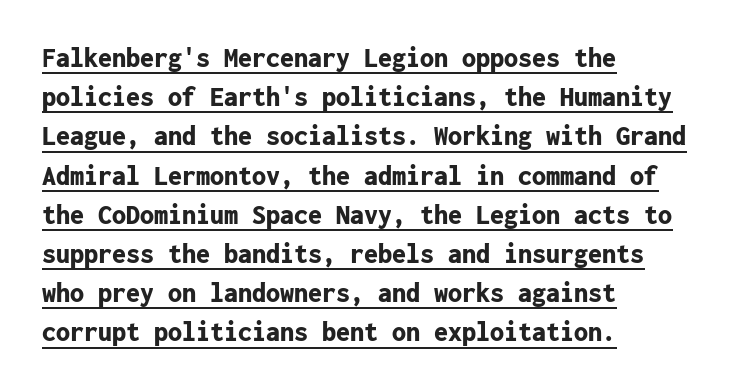
The rendering uses typewriter-style spacing with identical character cells. Is there an underline? Yes — a line sits under the letters. Horizontal alignment here is leftward, the default for most running prose. Unlike a traditional serif, this face leaves its strokes unadorned. Style check: upright.
